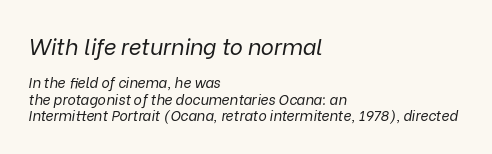
Q: Is the text bold? A: No.
Q: Is the text italic (slanted)? A: Yes, it leans right by about 9 degrees.
Q: Is the text underlined? A: No.
Q: How is the paragraph aligned? A: Left-aligned.
Q: Is the spacing between letters normal or unusually wide? A: Normal.
Q: Which block of text is set in a larger size, the first (top) or the second (bottom)? A: The first (top) one.
